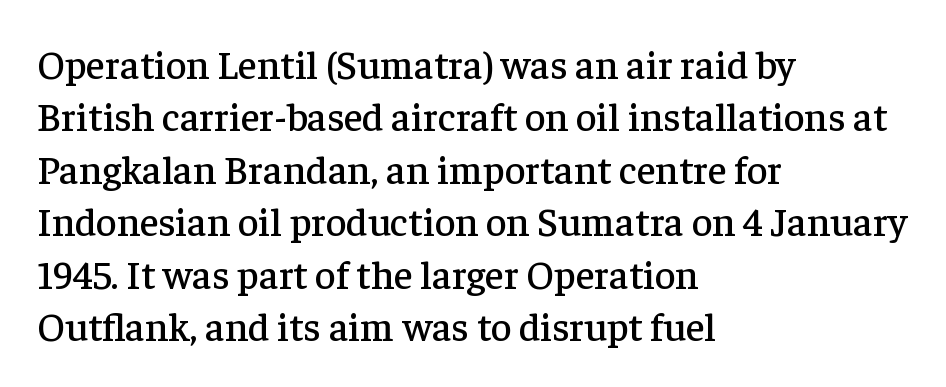
Q: Is the text italic (slanted)? A: No, it is upright.
Q: Is the typeface a serif or a sans-serif typeface? A: Serif.
Q: Is the text underlined? A: No.
Q: How is the paragraph aligned? A: Left-aligned.
Q: Is the spacing between letters normal or unusually wide? A: Normal.
Q: Is the spacing between lines tight, normal or loose? A: Normal.
Q: Width (condensed, normal, or wide)? A: Normal.
Q: Stroke contrast? A: Low.
Q: x-height? A: Medium.
Q: Monospaced? A: No.
